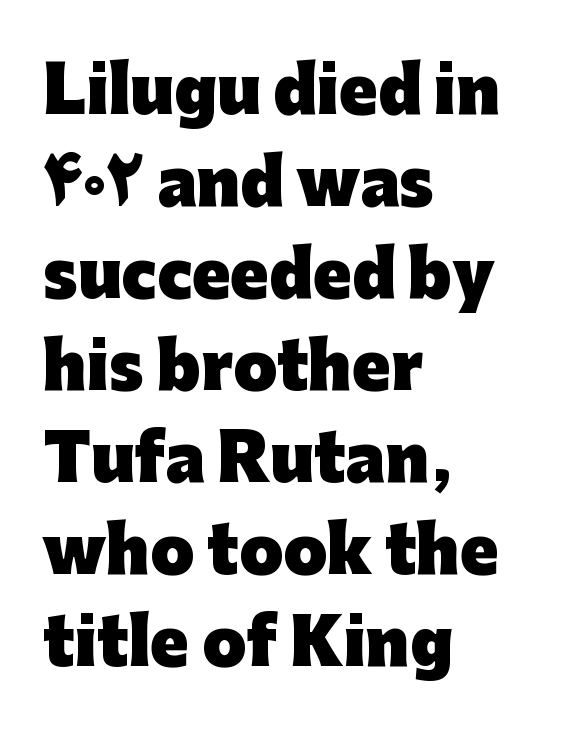
{"serif": "no", "italic": "no", "bold": "yes", "weight": "heavy", "width": "normal", "stroke_contrast": "low", "x_height": "medium", "monospaced": "no", "underline": "no", "align": "left", "line_spacing": "normal", "line_spacing_ratio": 1.46, "letter_spacing": "normal", "letter_spacing_em": 0.0, "glyph_px": 63}
